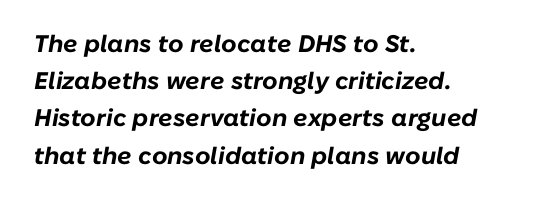
Q: Is the text bold? A: Yes.
Q: Is the text italic (slanted)? A: Yes, it leans right by about 10 degrees.
Q: Is the text underlined? A: No.
Q: How is the paragraph aligned? A: Left-aligned.
Q: Is the spacing between letters normal or unusually wide? A: Normal.
Q: Is the spacing between lines tight, normal or loose? A: Normal.
